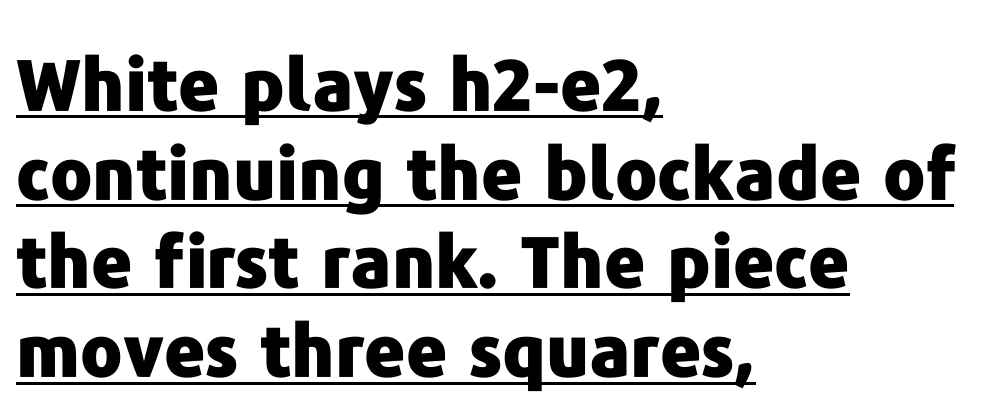
Reading down the block, your eye returns to a fixed left position each line. Typographic density is high because the face is bold. If you measured baseline to baseline, you'd find a middling distance. Note the varied advance widths — an 'i' is clearly narrower than an 'm'. Has an underline been added? It has.
